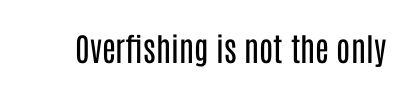
Is the type heavy? It reads as light-to-regular instead. Nope, not italic — everything's standing straight. No feet cap the strokes, marking this as sans-serif type. Words appear dense and cohesive because spacing is normal. Looks like regular typesetting: each glyph gets only the width it needs.
